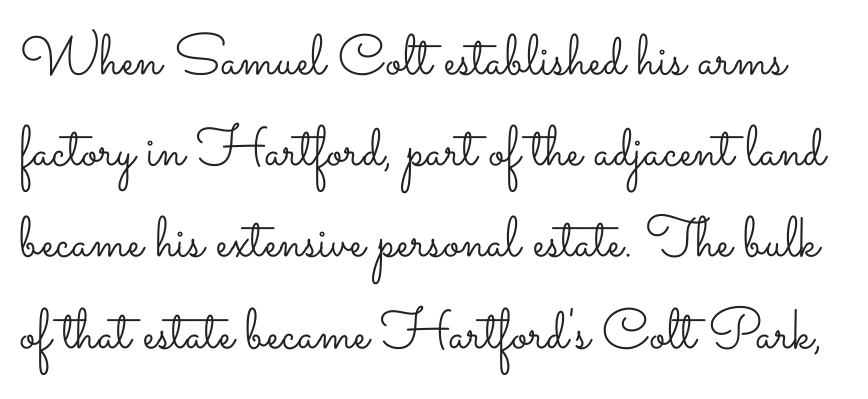
{"bold": "no", "weight": "light", "width": "wide", "stroke_contrast": "low", "x_height": "small", "monospaced": "no", "underline": "no", "line_spacing": "normal", "line_spacing_ratio": 1.6, "letter_spacing": "normal", "letter_spacing_em": 0.0, "glyph_px": 57}
